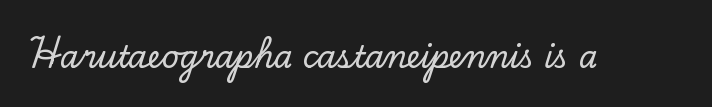
The image shows 30 px serif type; set normal letter spacing, not underlined; low stroke contrast and a small x-height.
